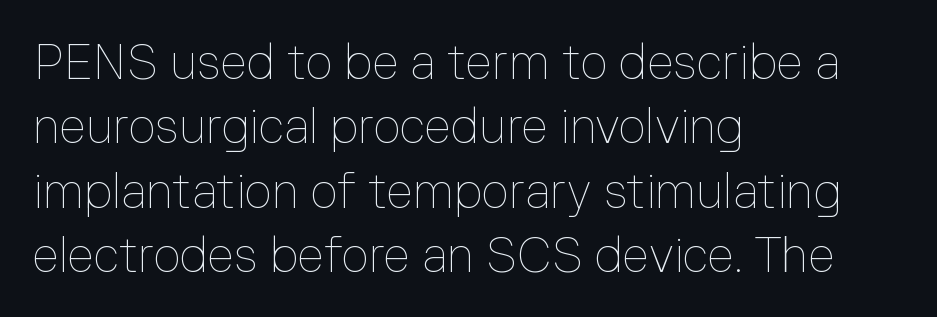
These glyphs show unthickened strokes, regular width or finer. Tracking value appears to be zero — textbook default spacing. The rendering uses natural spacing where letterforms have individual widths. This sample is left-justified, so line endings fall wherever the words run out. The designer left line spacing at the default. Unlike italic type, these characters show no tilt at all.
